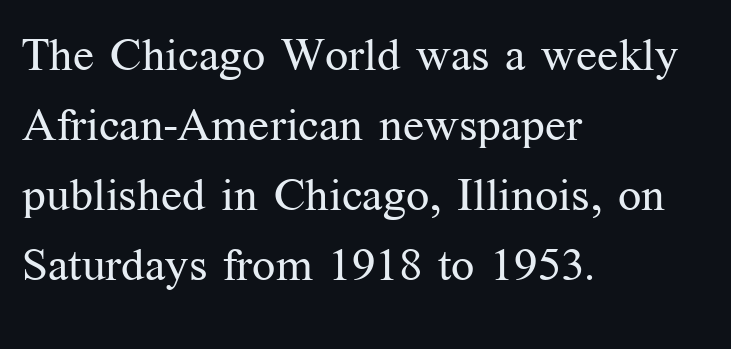
The image shows 46 px regular-weight serif type, upright; set left-aligned, normal line spacing (1.52x), normal letter spacing, not underlined; medium stroke contrast and a medium x-height.
